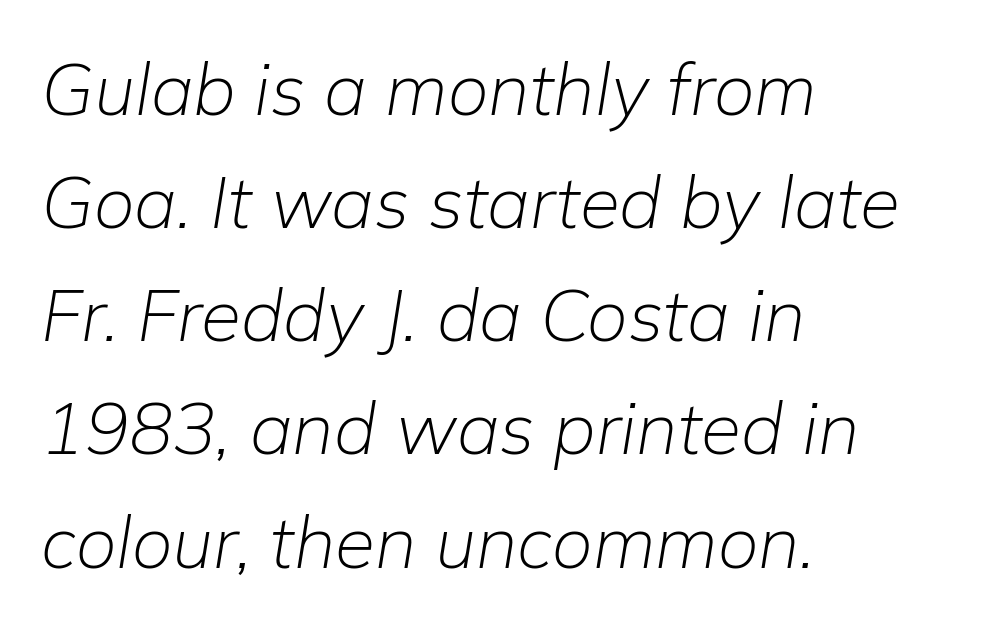
Counters stay open thanks to moderate or lighter strokes. Is there much room between lines? A standard amount, neither cramped nor airy. Inter-character spacing is left at the font's built-in metrics. A typesetter would call this proportional, since set widths differ per character.
